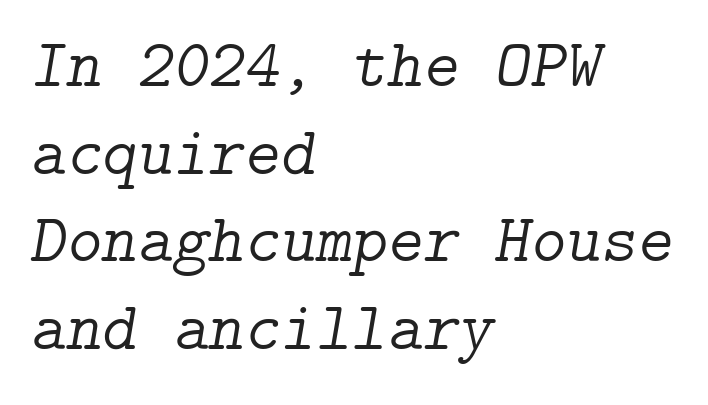
The image shows 68 px light serif type, italic (leaning right); set left-aligned, normal line spacing (1.29x), normal letter spacing, not underlined; low stroke contrast and a medium x-height.
